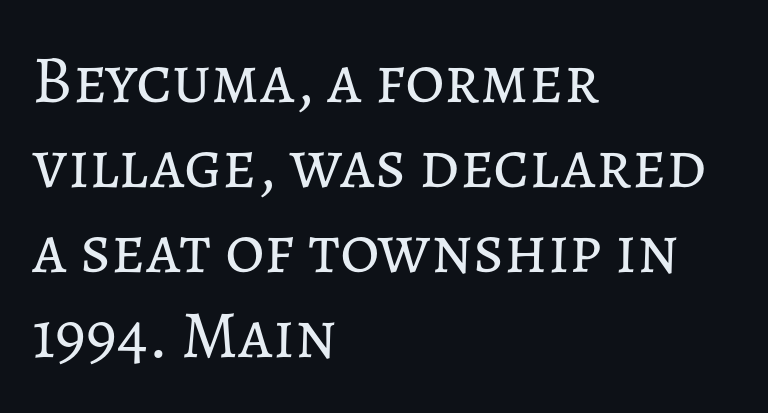
{"italic": "no", "bold": "no", "weight": "regular", "width": "normal", "stroke_contrast": "low", "x_height": "medium", "monospaced": "no", "underline": "no", "align": "left", "line_spacing": "normal", "line_spacing_ratio": 1.25, "letter_spacing": "normal", "letter_spacing_em": 0.0, "glyph_px": 68}
